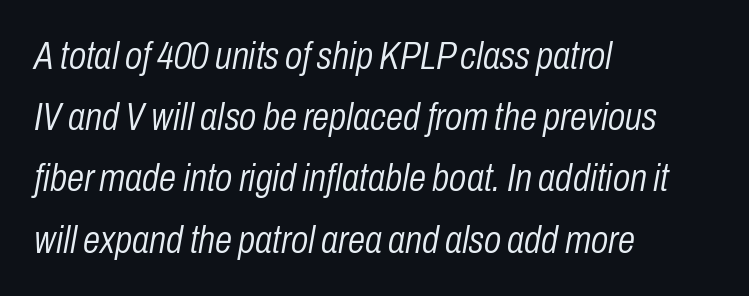
{"italic": "yes", "lean": "right", "slant_degrees": 10, "bold": "no", "weight": "light", "width": "condensed", "stroke_contrast": "low", "x_height": "medium", "monospaced": "no", "underline": "no", "align": "left", "line_spacing": "normal", "line_spacing_ratio": 1.57, "letter_spacing": "normal", "letter_spacing_em": 0.0, "glyph_px": 39}
